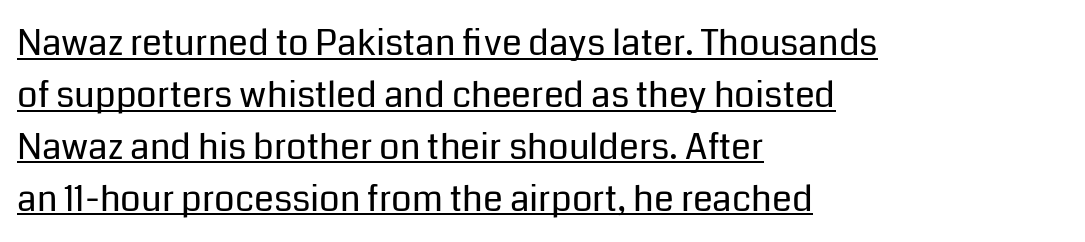
{"serif": "no", "italic": "no", "bold": "no", "weight": "regular", "width": "normal", "stroke_contrast": "low", "x_height": "medium", "monospaced": "no", "underline": "yes", "align": "left", "line_spacing": "normal", "line_spacing_ratio": 1.44, "letter_spacing": "normal", "letter_spacing_em": 0.0, "glyph_px": 36}
